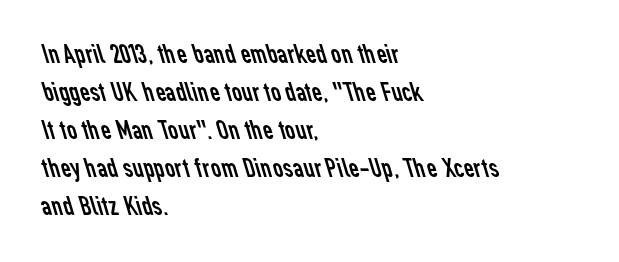
Q: Is the text bold? A: No.
Q: Is the typeface a serif or a sans-serif typeface? A: Sans-serif.
Q: Is the text underlined? A: No.
Q: How is the paragraph aligned? A: Left-aligned.
Q: Is the spacing between letters normal or unusually wide? A: Normal.
Q: Is the spacing between lines tight, normal or loose? A: Normal.
Q: Width (condensed, normal, or wide)? A: Normal.
Q: Stroke contrast? A: Low.
Q: x-height? A: Medium.
Q: Monospaced? A: No.
